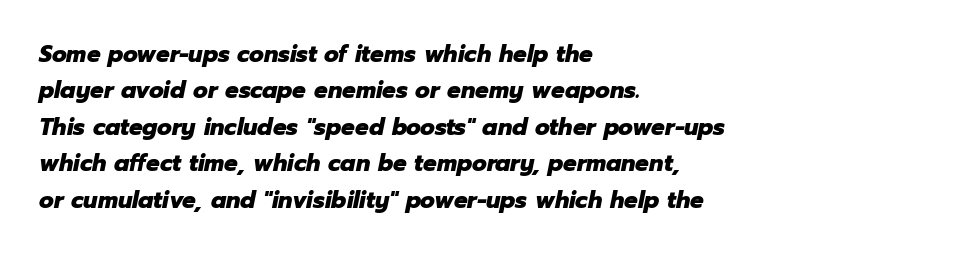
Q: Is the text bold? A: Yes.
Q: Is the text italic (slanted)? A: Yes, it leans right by about 12 degrees.
Q: Is the text underlined? A: No.
Q: How is the paragraph aligned? A: Left-aligned.
Q: Is the spacing between letters normal or unusually wide? A: Normal.
Q: Is the spacing between lines tight, normal or loose? A: Normal.
